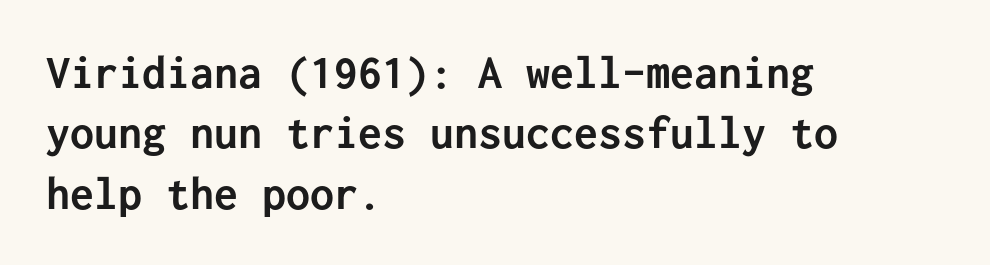
This sample is left-justified, so line endings fall wherever the words run out. Descenders hang freely into open space. The type family on display is of the sans-serif kind. Is there much room between lines? A standard amount, neither cramped nor airy. Posture: upright roman.
